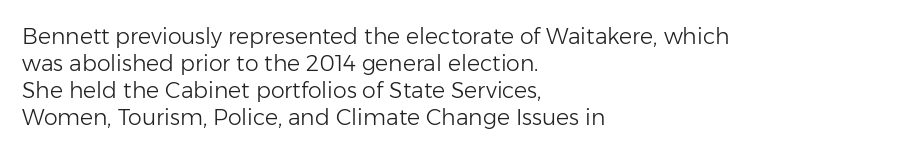
Q: Is the text bold? A: No.
Q: Is the text italic (slanted)? A: No, it is upright.
Q: Is the text underlined? A: No.
Q: How is the paragraph aligned? A: Left-aligned.
Q: Is the spacing between letters normal or unusually wide? A: Normal.
